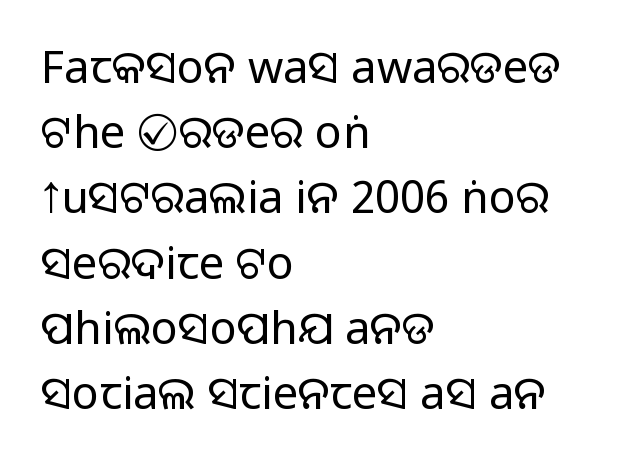
The image shows 45 px regular-weight sans-serif type, upright; set left-aligned, normal line spacing (1.45x), normal letter spacing, not underlined; low stroke contrast and a large x-height.
